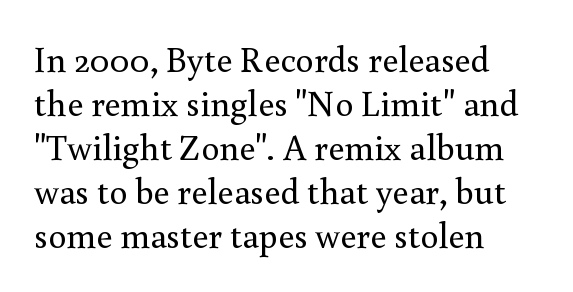
{"serif": "yes", "italic": "no", "bold": "no", "weight": "regular", "width": "normal", "x_height": "small", "monospaced": "no", "underline": "no", "align": "left", "line_spacing_ratio": 1.22, "letter_spacing": "normal", "letter_spacing_em": 0.0, "glyph_px": 36}
